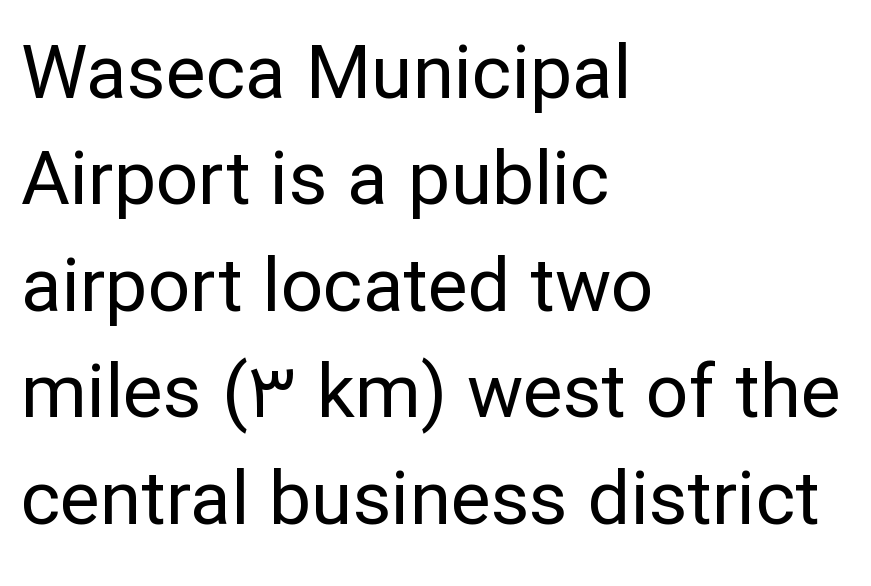
Style check: upright. The horizontal fit of the characters is conventional and even. This rendering features lettering with no underline. Students, observe: this is what conventionally led text looks like. Unlike a traditional serif, this face leaves its strokes unadorned. You could not count columns in this text — the font is proportionally spaced.
